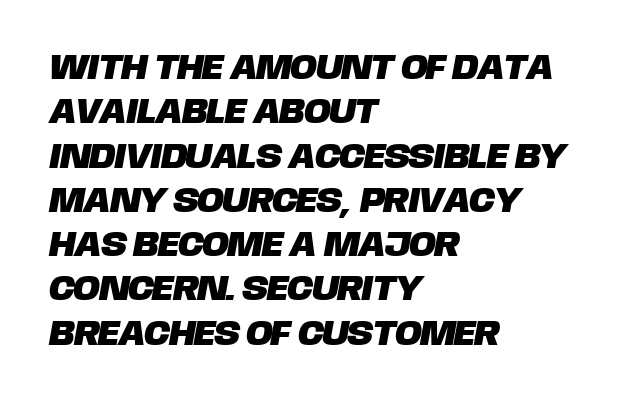
{"serif": "no", "width": "normal", "stroke_contrast": "low", "x_height": "large", "monospaced": "no", "underline": "no", "align": "left", "line_spacing_ratio": 1.23, "letter_spacing": "normal", "letter_spacing_em": 0.0, "glyph_px": 36}
